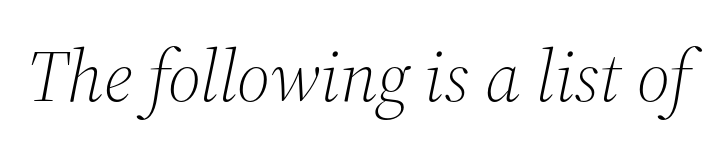
Q: Is the text bold? A: No.
Q: Is the text italic (slanted)? A: Yes, it leans right by about 12 degrees.
Q: Is the typeface a serif or a sans-serif typeface? A: Serif.
Q: Is the text underlined? A: No.
Q: Is the spacing between letters normal or unusually wide? A: Normal.
Q: Width (condensed, normal, or wide)? A: Normal.
Q: Stroke contrast? A: Medium.
Q: x-height? A: Medium.
Q: Monospaced? A: No.
